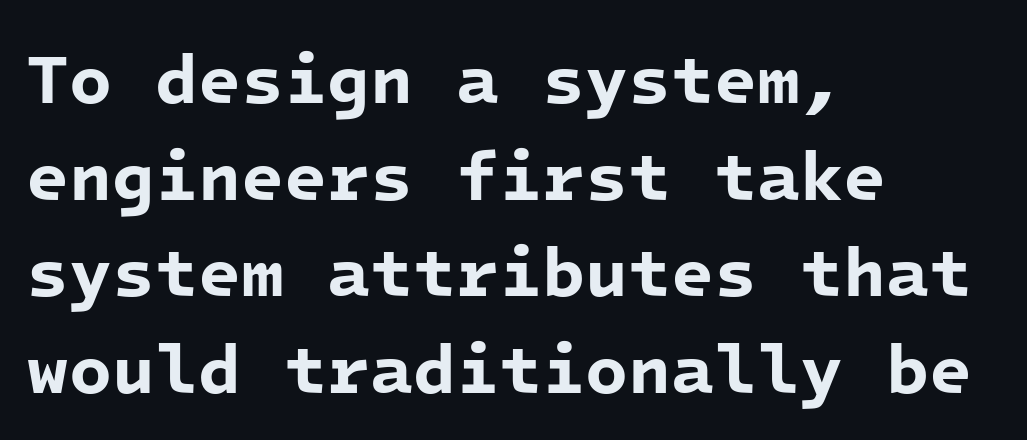
{"serif": "no", "bold": "yes", "weight": "bold", "width": "normal", "stroke_contrast": "low", "x_height": "medium", "monospaced": "yes", "underline": "no", "align": "left", "line_spacing": "normal", "line_spacing_ratio": 1.38, "letter_spacing": "normal", "letter_spacing_em": 0.0, "glyph_px": 70}
